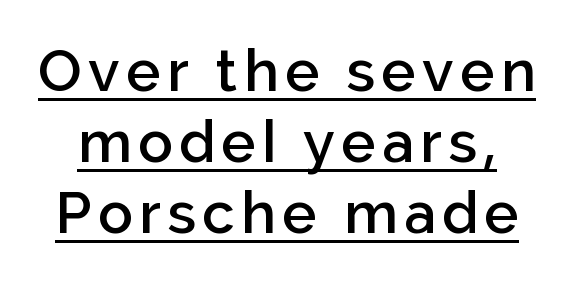
The image shows 58 px semibold sans-serif type, upright; set line spacing 1.22x, underlined; low stroke contrast and a medium x-height.
